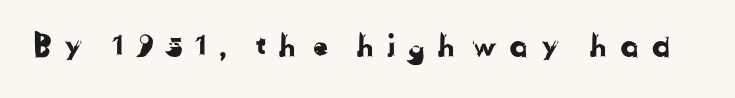
This sample uses a sans-serif face. The passage shown is typed in a proportional face where columns would drift. No word sits above an underline. Tracking value appears strongly positive — letters spread wide.
